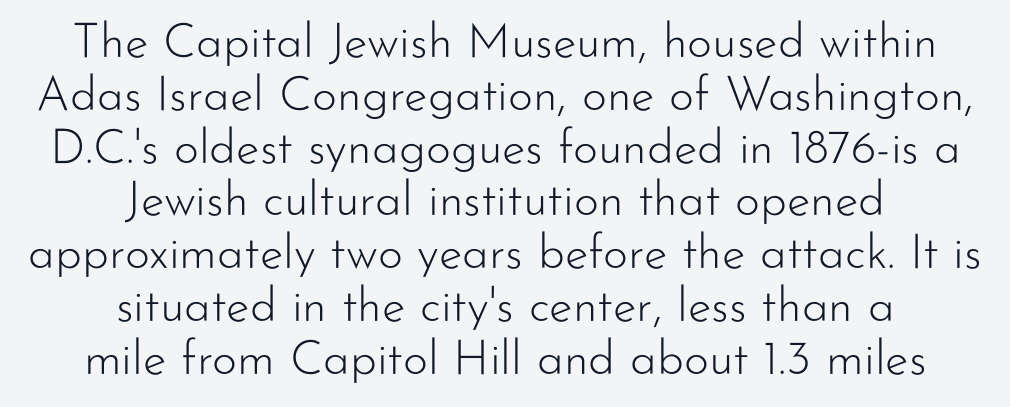
Q: Is the text bold? A: No.
Q: Is the text italic (slanted)? A: No, it is upright.
Q: Is the typeface a serif or a sans-serif typeface? A: Sans-serif.
Q: Is the text underlined? A: No.
Q: How is the paragraph aligned? A: Centered.
Q: Is the spacing between letters normal or unusually wide? A: Normal.
Q: Is the spacing between lines tight, normal or loose? A: Tight.
Q: Width (condensed, normal, or wide)? A: Normal.
Q: Stroke contrast? A: Low.
Q: x-height? A: Small.
Q: Monospaced? A: No.
